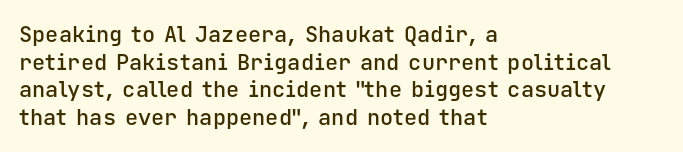
{"italic": "no", "bold": "semi", "underline": "no", "align": "left", "line_spacing": "normal", "line_spacing_ratio": 1.26, "letter_spacing": "normal", "letter_spacing_em": 0.0, "glyph_px": 22}
